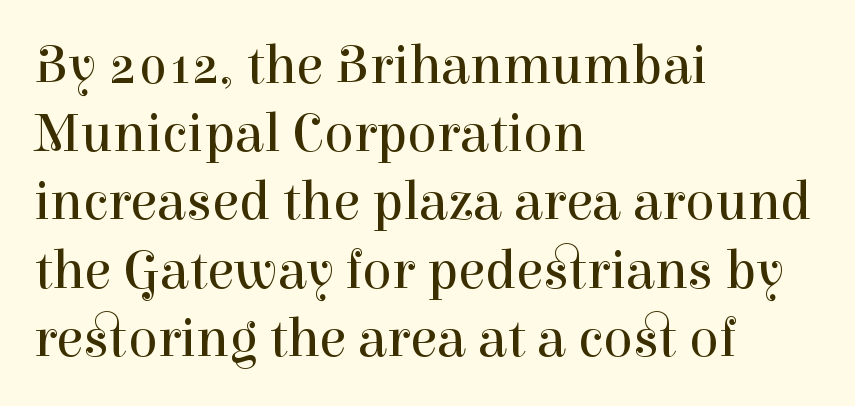
Q: Is the text bold? A: No.
Q: Is the text italic (slanted)? A: No, it is upright.
Q: Is the typeface a serif or a sans-serif typeface? A: Serif.
Q: Is the text underlined? A: No.
Q: How is the paragraph aligned? A: Left-aligned.
Q: Is the spacing between letters normal or unusually wide? A: Normal.
Q: Width (condensed, normal, or wide)? A: Normal.
Q: Stroke contrast? A: High.
Q: x-height? A: Medium.
Q: Monospaced? A: No.
